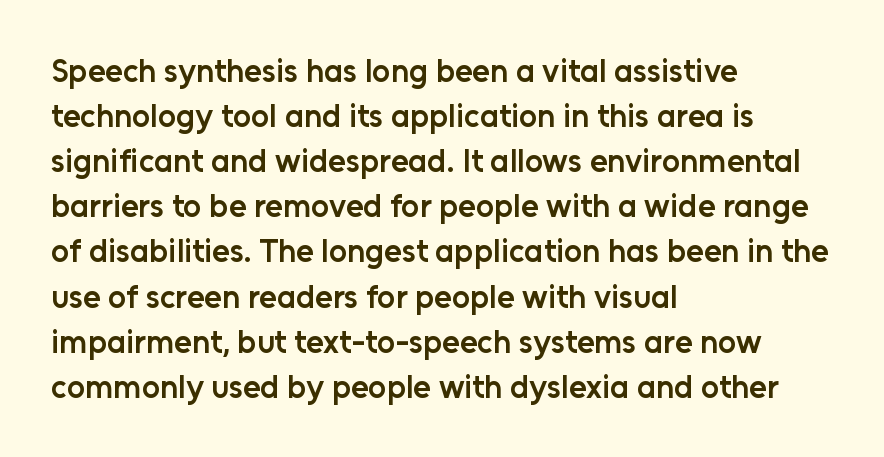
{"serif": "no", "italic": "no", "bold": "semi", "weight": "semibold", "width": "normal", "stroke_contrast": "low", "x_height": "medium", "monospaced": "no", "underline": "no", "align": "left", "line_spacing": "normal", "line_spacing_ratio": 1.41, "letter_spacing": "normal", "letter_spacing_em": 0.0, "glyph_px": 32}
